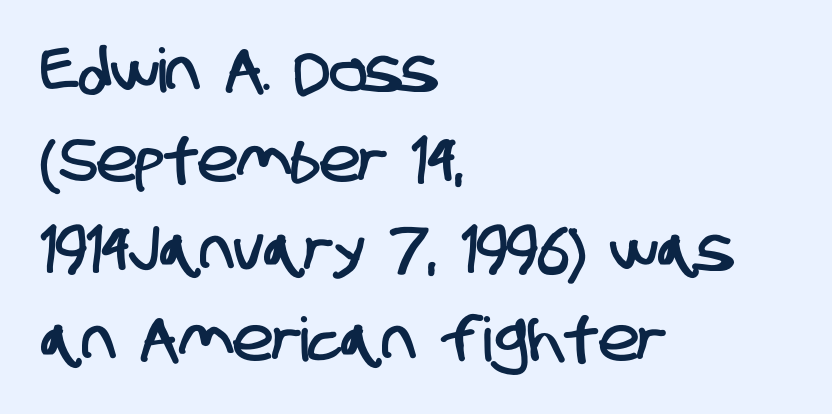
{"serif": "no", "width": "condensed", "stroke_contrast": "low", "x_height": "large", "monospaced": "no", "underline": "no", "align": "left", "line_spacing": "normal", "line_spacing_ratio": 1.47, "letter_spacing": "normal", "letter_spacing_em": 0.0, "glyph_px": 61}
